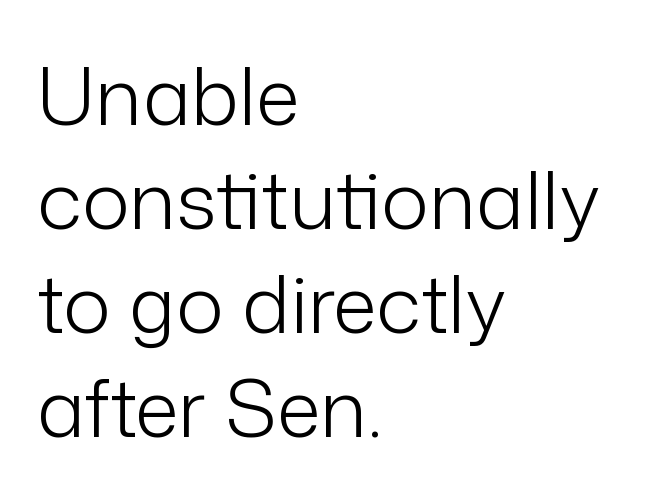
{"serif": "no", "italic": "no", "bold": "no", "weight": "light", "width": "normal", "stroke_contrast": "low", "x_height": "medium", "monospaced": "no", "underline": "no", "align": "left", "line_spacing": "normal", "line_spacing_ratio": 1.3, "letter_spacing": "normal", "letter_spacing_em": 0.0, "glyph_px": 80}
